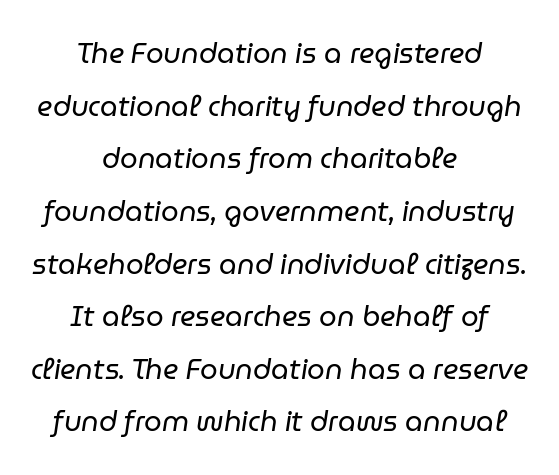
The image shows 28 px regular-weight type, italic (leaning right); set centered, line spacing 1.88x, normal letter spacing, not underlined; low stroke contrast and a medium x-height.
